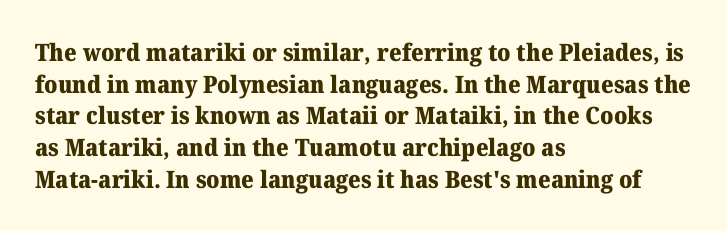
The image shows 24 px bold type, upright; set left-aligned, normal line spacing (1.32x), normal letter spacing, not underlined.
